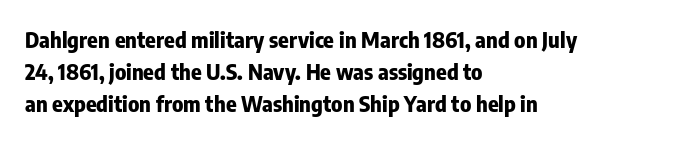
Q: Is the text bold? A: Yes.
Q: Is the text italic (slanted)? A: No, it is upright.
Q: Is the text underlined? A: No.
Q: How is the paragraph aligned? A: Left-aligned.
Q: Is the spacing between letters normal or unusually wide? A: Normal.
Q: Is the spacing between lines tight, normal or loose? A: Normal.
